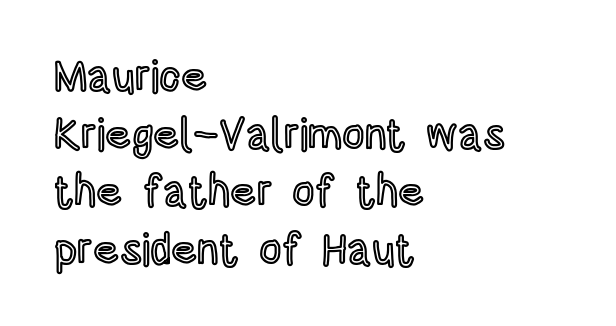
The image shows 44 px condensed type, upright; set left-aligned, normal line spacing (1.31x), normal letter spacing, not underlined; a large x-height.
